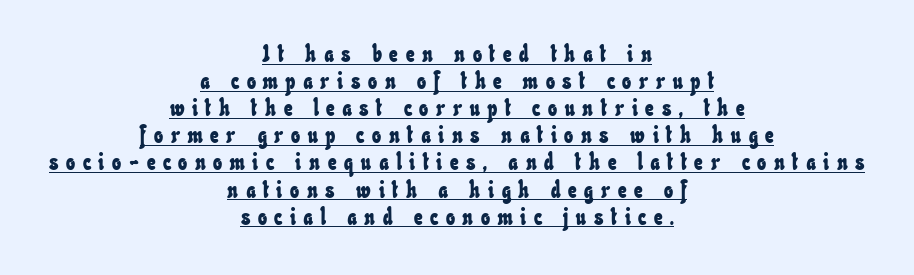
The image shows 24 px text type; set centered, tight line spacing (1.13x), unusually wide letter spacing (+0.32 em), underlined.
